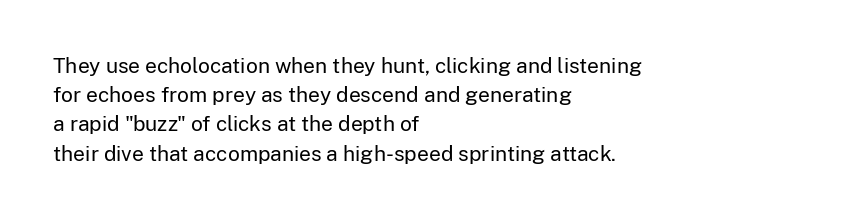
Q: Is the text bold? A: No.
Q: Is the text italic (slanted)? A: No, it is upright.
Q: Is the text underlined? A: No.
Q: How is the paragraph aligned? A: Left-aligned.
Q: Is the spacing between letters normal or unusually wide? A: Normal.
Q: Is the spacing between lines tight, normal or loose? A: Normal.
